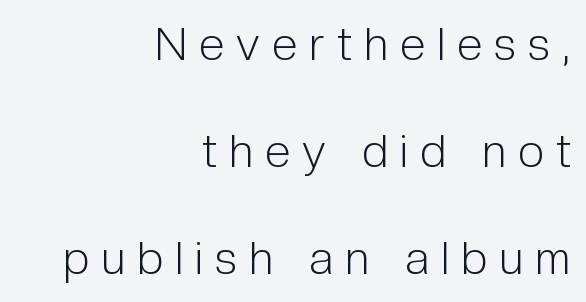
{"serif": "no", "italic": "no", "bold": "no", "weight": "light", "width": "condensed", "stroke_contrast": "low", "x_height": "medium", "monospaced": "no", "underline": "no", "align": "right", "line_spacing": "loose", "line_spacing_ratio": 2.33, "letter_spacing": "wide", "letter_spacing_em": 0.27, "glyph_px": 46}
